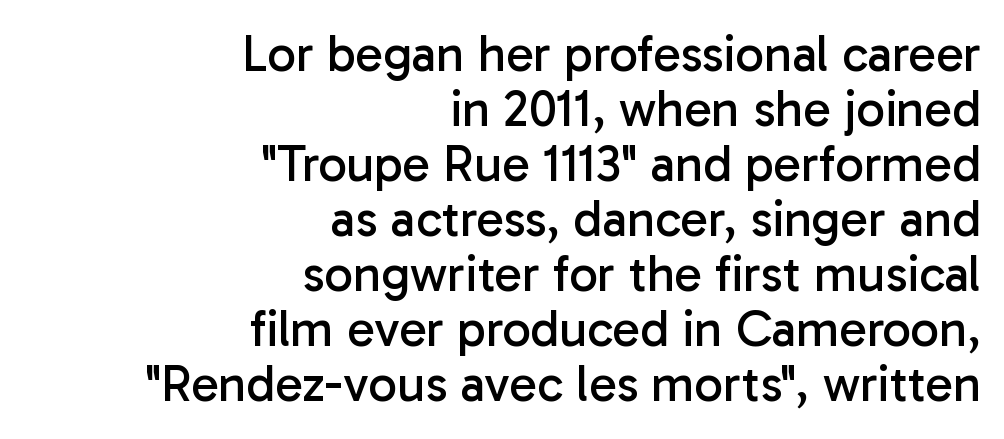
The image shows 51 px regular-weight sans-serif type, upright; set right-aligned, tight line spacing (1.08x), normal letter spacing, not underlined; low stroke contrast and a medium x-height.
